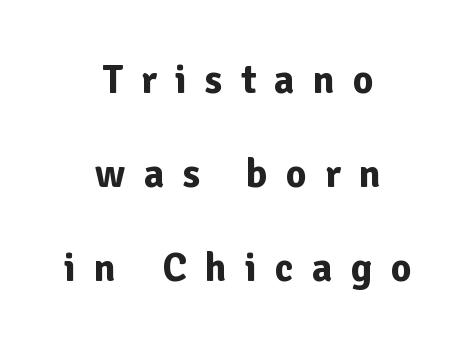
The image shows 40 px bold sans-serif type, upright; set centered, loose line spacing (2.35x), unusually wide letter spacing (+0.46 em), not underlined; low stroke contrast and a medium x-height.
